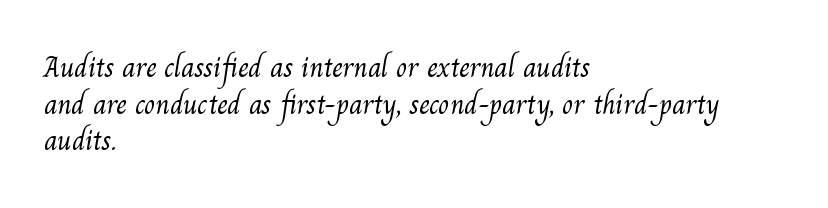
Q: Is the text bold? A: No.
Q: Is the typeface a serif or a sans-serif typeface? A: Serif.
Q: Is the text underlined? A: No.
Q: How is the paragraph aligned? A: Left-aligned.
Q: Is the spacing between letters normal or unusually wide? A: Normal.
Q: Is the spacing between lines tight, normal or loose? A: Normal.
Q: Width (condensed, normal, or wide)? A: Normal.
Q: Stroke contrast? A: Medium.
Q: x-height? A: Small.
Q: Monospaced? A: No.
